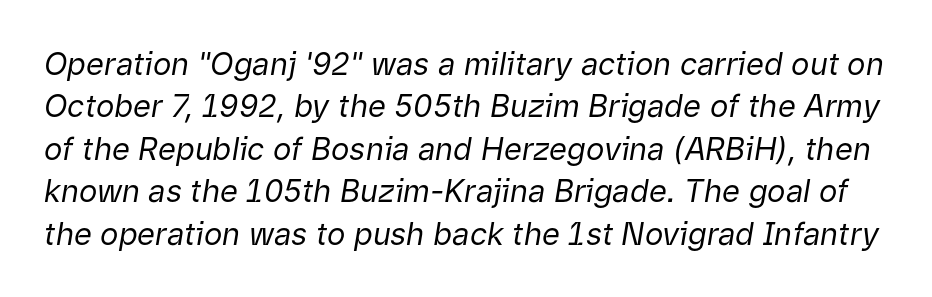
Q: Is the text bold? A: No.
Q: Is the text italic (slanted)? A: Yes, it leans right by about 9 degrees.
Q: Is the text underlined? A: No.
Q: Is the spacing between letters normal or unusually wide? A: Normal.
Q: Is the spacing between lines tight, normal or loose? A: Normal.
Q: Width (condensed, normal, or wide)? A: Normal.
Q: Stroke contrast? A: Low.
Q: x-height? A: Medium.
Q: Monospaced? A: No.
